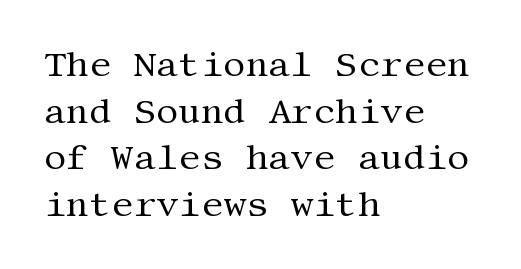
{"serif": "yes", "italic": "no", "bold": "no", "weight": "regular", "width": "normal", "stroke_contrast": "medium", "x_height": "large", "underline": "no", "align": "left", "line_spacing": "normal", "line_spacing_ratio": 1.33, "letter_spacing": "normal", "letter_spacing_em": 0.0, "glyph_px": 35}
